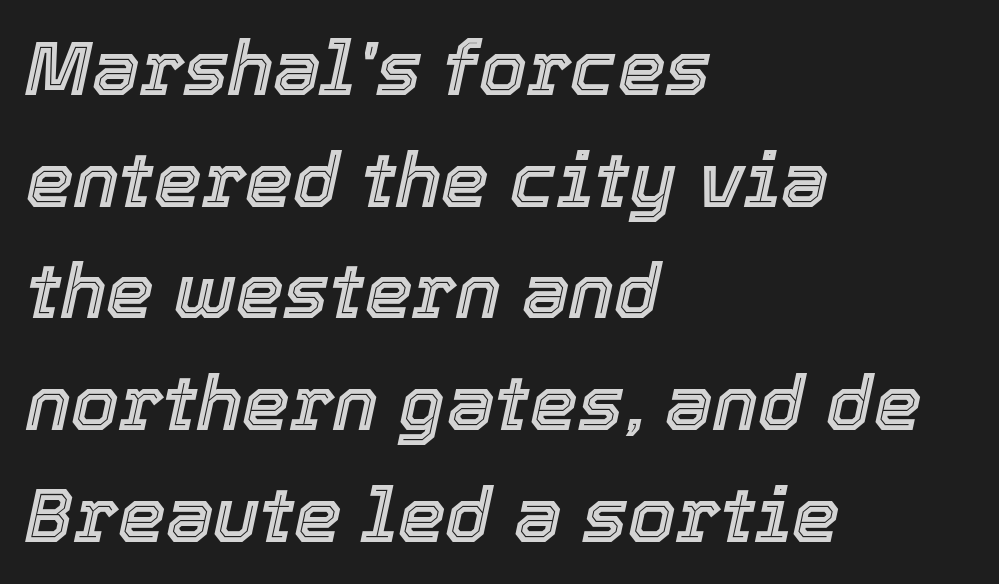
Q: Is the text italic (slanted)? A: Yes, it leans right by about 12 degrees.
Q: Is the text underlined? A: No.
Q: How is the paragraph aligned? A: Left-aligned.
Q: Is the spacing between letters normal or unusually wide? A: Normal.
Q: Is the spacing between lines tight, normal or loose? A: Normal.
Q: Width (condensed, normal, or wide)? A: Normal.
Q: x-height? A: Medium.
Q: Monospaced? A: No.
